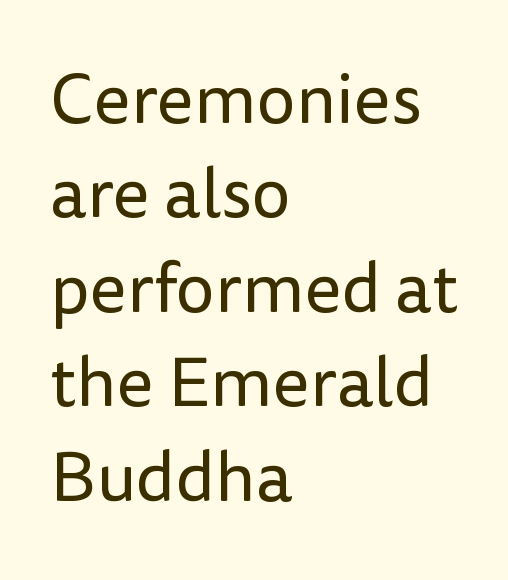
The image shows 70 px regular-weight sans-serif type, upright; set left-aligned, normal line spacing (1.35x), normal letter spacing, not underlined; low stroke contrast and a medium x-height.
